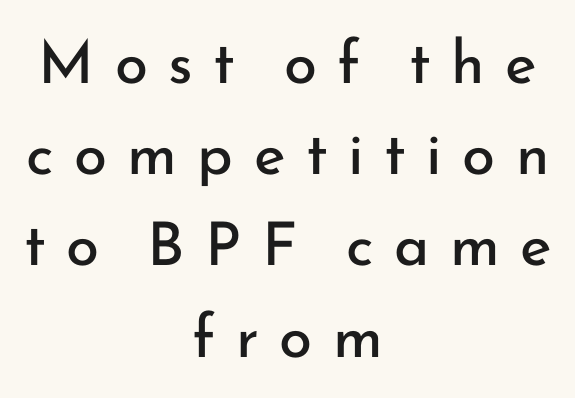
Q: Is the text bold? A: No.
Q: Is the text italic (slanted)? A: No, it is upright.
Q: Is the typeface a serif or a sans-serif typeface? A: Sans-serif.
Q: Is the text underlined? A: No.
Q: How is the paragraph aligned? A: Centered.
Q: Is the spacing between letters normal or unusually wide? A: Unusually wide.
Q: Is the spacing between lines tight, normal or loose? A: Normal.
Q: Width (condensed, normal, or wide)? A: Normal.
Q: Stroke contrast? A: Low.
Q: x-height? A: Small.
Q: Monospaced? A: No.
